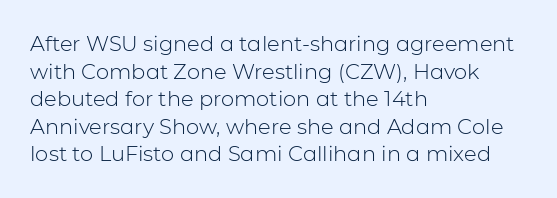
Q: Is the text bold? A: No.
Q: Is the text italic (slanted)? A: No, it is upright.
Q: Is the text underlined? A: No.
Q: How is the paragraph aligned? A: Left-aligned.
Q: Is the spacing between letters normal or unusually wide? A: Normal.
Q: Is the spacing between lines tight, normal or loose? A: Normal.
